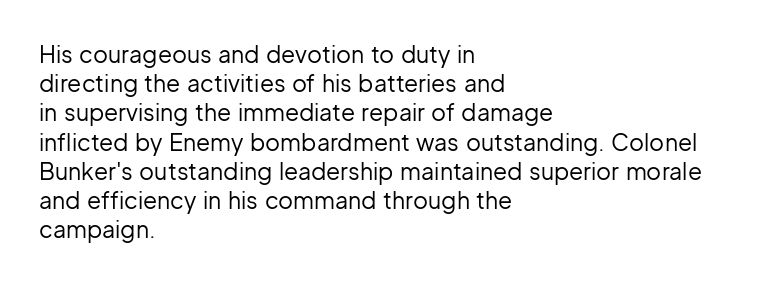
Nothing unusual about the tracking: characters are spaced as the font intends. Caption: multi-line text, flush left, ragged right. How would I describe the line gaps? Plain and ordinary. Unbolded letterforms with no extra heft.
